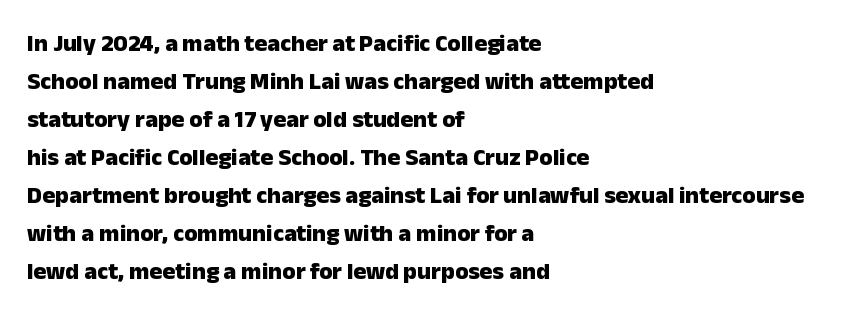
The space between consecutive lines is moderate. Alignment: flush left. The passage shown is not underscored anywhere. The type is set solid horizontally, with unmodified tracking. The characters look thick and weighty, a clear bold. Unlike italic type, these characters show no tilt at all.
